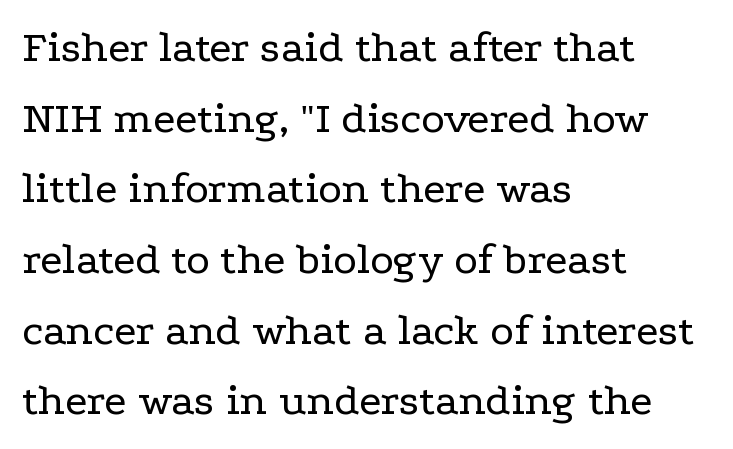
Q: Is the text bold? A: No.
Q: Is the text italic (slanted)? A: No, it is upright.
Q: Is the typeface a serif or a sans-serif typeface? A: Serif.
Q: Is the text underlined? A: No.
Q: How is the paragraph aligned? A: Left-aligned.
Q: Is the spacing between letters normal or unusually wide? A: Normal.
Q: Is the spacing between lines tight, normal or loose? A: Normal.
Q: Width (condensed, normal, or wide)? A: Wide.
Q: Stroke contrast? A: Low.
Q: x-height? A: Medium.
Q: Monospaced? A: No.
